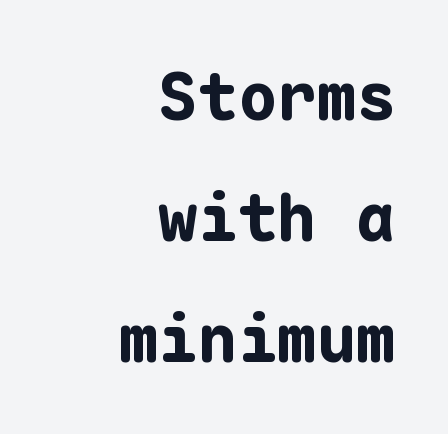
{"serif": "no", "italic": "no", "bold": "yes", "weight": "bold", "width": "normal", "stroke_contrast": "low", "x_height": "medium", "monospaced": "yes", "underline": "no", "align": "right", "line_spacing_ratio": 1.83, "letter_spacing": "normal", "letter_spacing_em": 0.0, "glyph_px": 66}
